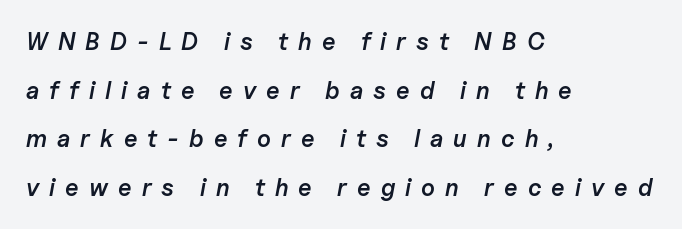
The image shows 24 px text type, italic (leaning right); set left-aligned, loose line spacing (2.03x), unusually wide letter spacing (+0.42 em), not underlined.
